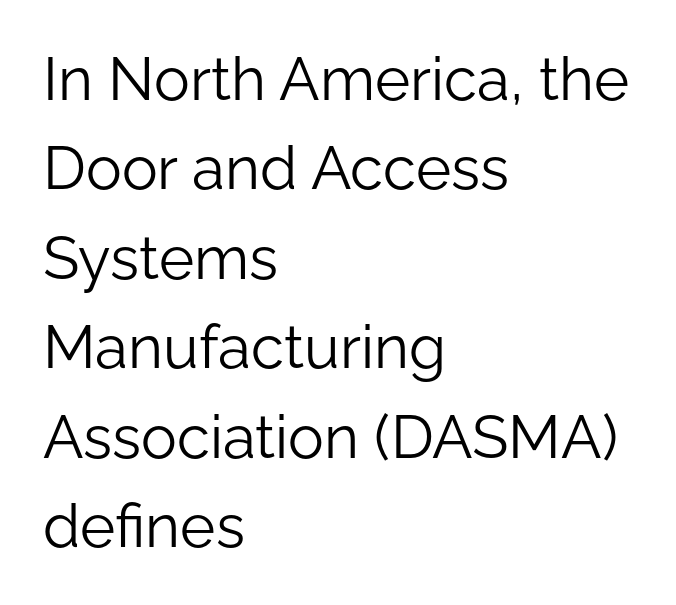
Q: Is the text bold? A: No.
Q: Is the text italic (slanted)? A: No, it is upright.
Q: Is the typeface a serif or a sans-serif typeface? A: Sans-serif.
Q: Is the text underlined? A: No.
Q: How is the paragraph aligned? A: Left-aligned.
Q: Is the spacing between letters normal or unusually wide? A: Normal.
Q: Is the spacing between lines tight, normal or loose? A: Normal.
Q: Width (condensed, normal, or wide)? A: Normal.
Q: Stroke contrast? A: Low.
Q: x-height? A: Medium.
Q: Monospaced? A: No.
